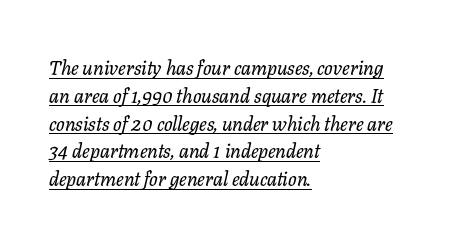
Q: Is the text italic (slanted)? A: Yes, it leans right by about 11 degrees.
Q: Is the text underlined? A: Yes.
Q: How is the paragraph aligned? A: Left-aligned.
Q: Is the spacing between letters normal or unusually wide? A: Normal.
Q: Is the spacing between lines tight, normal or loose? A: Normal.
